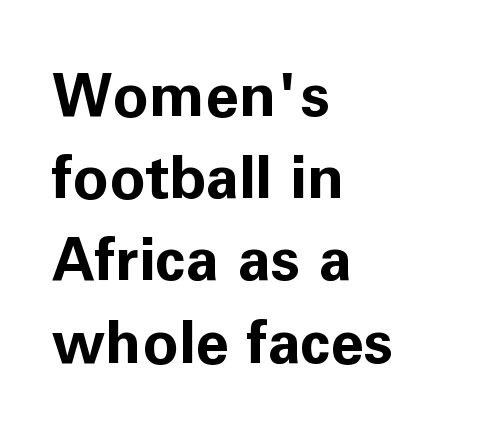
The image shows 60 px bold sans-serif type, upright; set left-aligned, normal line spacing (1.37x), normal letter spacing, not underlined; low stroke contrast and a medium x-height.
